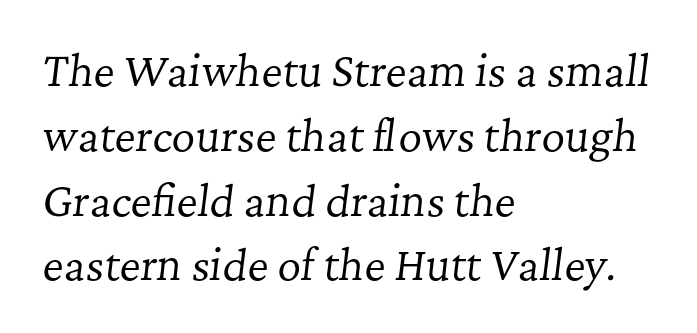
The image shows 41 px regular-weight serif type, italic (leaning right); set left-aligned, normal line spacing (1.58x), normal letter spacing, not underlined; low stroke contrast and a medium x-height.
